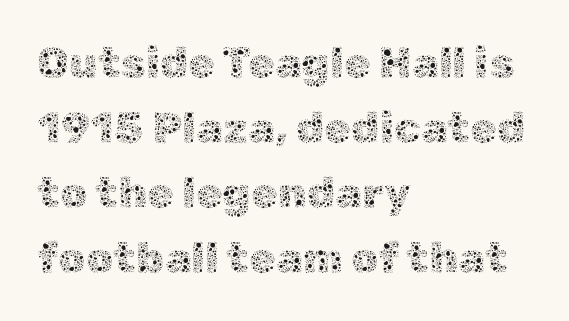
Q: Is the text bold? A: No.
Q: Is the text italic (slanted)? A: No, it is upright.
Q: Is the text underlined? A: No.
Q: How is the paragraph aligned? A: Left-aligned.
Q: Is the spacing between letters normal or unusually wide? A: Normal.
Q: Is the spacing between lines tight, normal or loose? A: Normal.
Q: Width (condensed, normal, or wide)? A: Normal.
Q: x-height? A: Medium.
Q: Monospaced? A: No.
